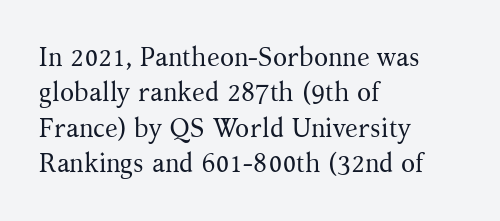
Vertically, the passage feels balanced, rows spaced as you'd expect. No italicization has been applied; the sample stays upright. A bare baseline throughout the passage. Think standard paragraph weight, or any step lighter than that.
